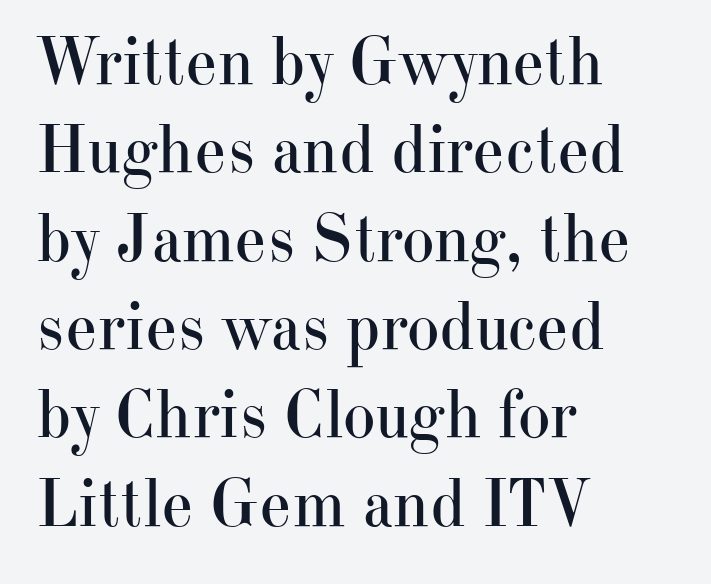
The image shows 69 px regular-weight serif type, upright; set left-aligned, normal line spacing (1.28x), normal letter spacing, not underlined; high stroke contrast and a small x-height.
